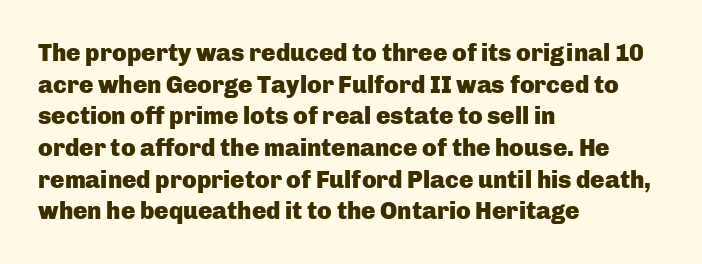
Honestly, the letter spacing is just normal — you wouldn't notice it. One glance says typical: line gaps are just what's usual. These lines stack with their left ends in a neat column. The type sits square on the baseline with zero lean. Descender tails drop into unmarked territory. How heavy is the stroke? Heavy — this is a bold.
